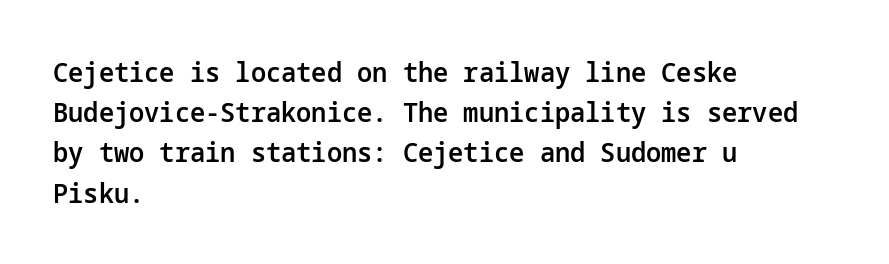
The image shows 27 px text type, upright; set left-aligned, normal line spacing (1.49x), normal letter spacing, not underlined.
